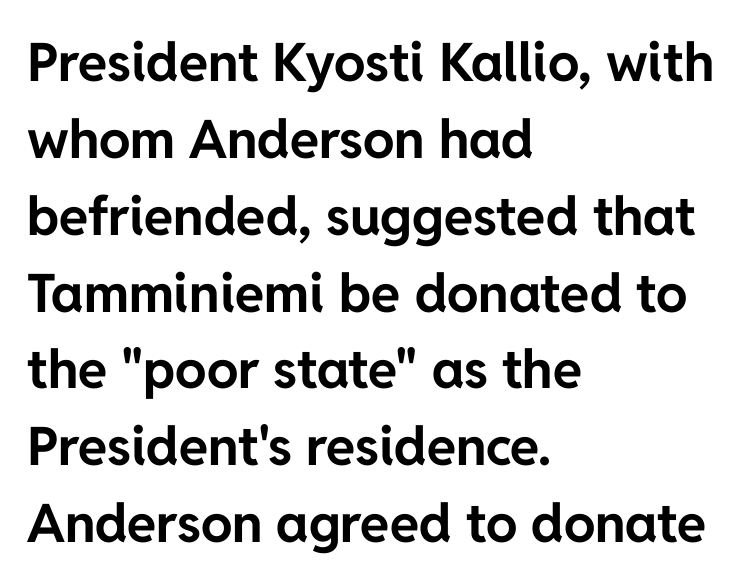
{"serif": "no", "italic": "no", "bold": "yes", "weight": "bold", "width": "normal", "stroke_contrast": "low", "x_height": "medium", "monospaced": "no", "underline": "no", "align": "left", "line_spacing": "normal", "line_spacing_ratio": 1.45, "letter_spacing": "normal", "letter_spacing_em": 0.0, "glyph_px": 53}
